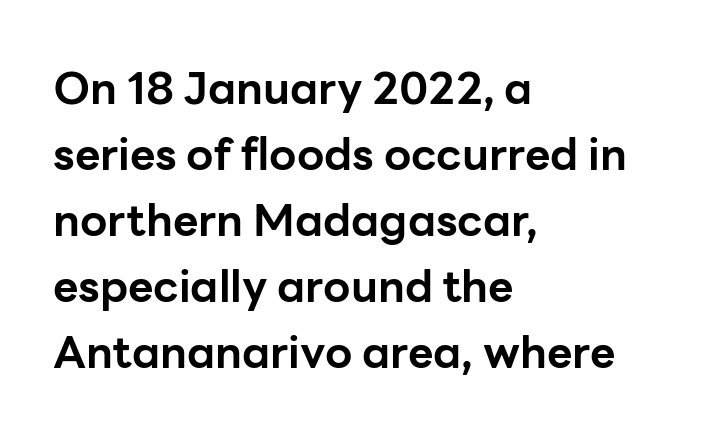
The image shows 44 px bold sans-serif type, upright; set left-aligned, normal line spacing (1.5x), normal letter spacing, not underlined; low stroke contrast and a medium x-height.
